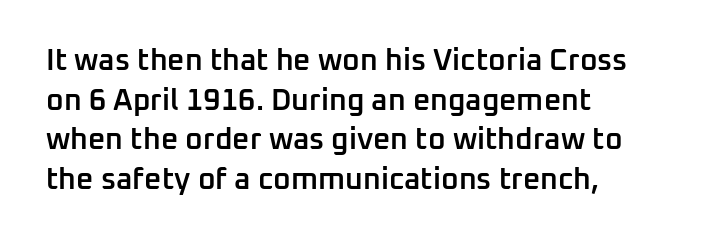
{"serif": "no", "italic": "no", "bold": "semi", "weight": "semibold", "width": "normal", "stroke_contrast": "low", "x_height": "medium", "monospaced": "no", "underline": "no", "align": "left", "line_spacing": "normal", "line_spacing_ratio": 1.32, "letter_spacing": "normal", "letter_spacing_em": 0.0, "glyph_px": 30}
